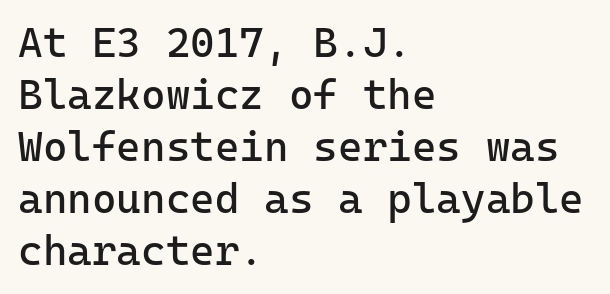
Q: Is the text bold? A: No.
Q: Is the text italic (slanted)? A: No, it is upright.
Q: Is the typeface a serif or a sans-serif typeface? A: Sans-serif.
Q: Is the text underlined? A: No.
Q: How is the paragraph aligned? A: Left-aligned.
Q: Is the spacing between letters normal or unusually wide? A: Normal.
Q: Width (condensed, normal, or wide)? A: Normal.
Q: Stroke contrast? A: Low.
Q: x-height? A: Medium.
Q: Monospaced? A: Yes.
